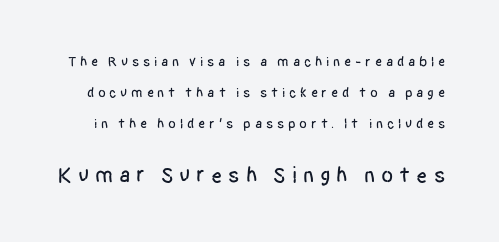
The image shows 22 px text type, upright; set loose line spacing (2.2x), unusually wide letter spacing (+0.27 em), not underlined; the second (bottom) block is 1.57x larger.
